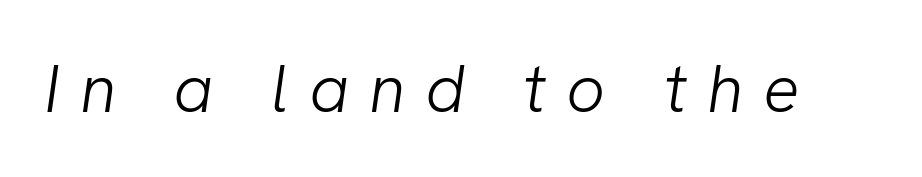
The image shows 68 px light sans-serif type; set unusually wide letter spacing (+0.29 em), not underlined; low stroke contrast and a medium x-height.
